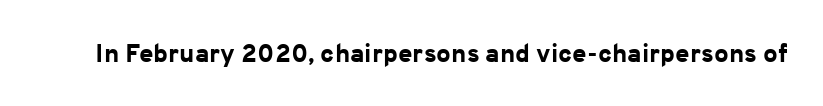
Only glyphs here, with clear space below each row. Rendered with straight, roman letterforms. The glyphs have the mass of a bold cut. Observe the ordinary spacing: letters are neighbours, not strangers.
